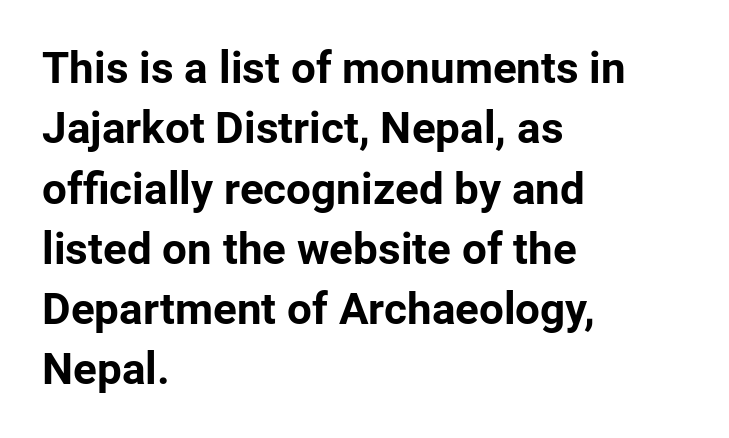
The image shows 44 px bold sans-serif type, upright; set left-aligned, normal line spacing (1.37x), normal letter spacing, not underlined; low stroke contrast and a medium x-height.
